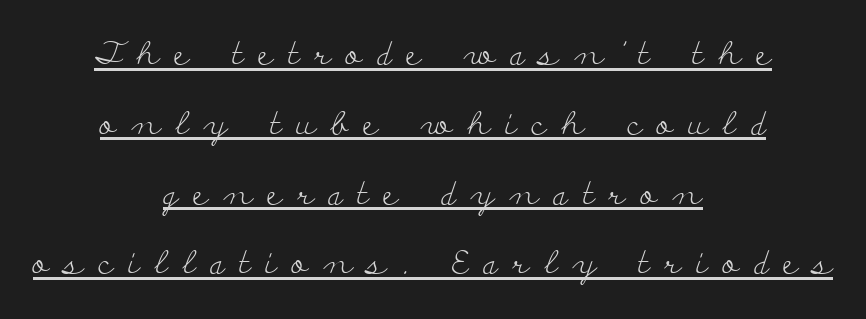
Q: Is the text bold? A: No.
Q: Is the text italic (slanted)? A: Yes.
Q: Is the typeface a serif or a sans-serif typeface? A: Serif.
Q: Is the text underlined? A: Yes.
Q: How is the paragraph aligned? A: Centered.
Q: Is the spacing between letters normal or unusually wide? A: Unusually wide.
Q: Is the spacing between lines tight, normal or loose? A: Loose.
Q: Width (condensed, normal, or wide)? A: Wide.
Q: Stroke contrast? A: Low.
Q: x-height? A: Small.
Q: Monospaced? A: No.
